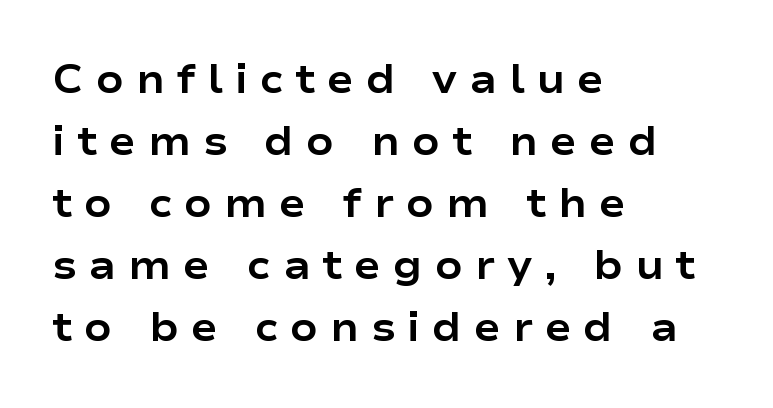
Look at the stroke-to-counter ratio: heavy, a bold. Character widths vary here, with narrow letters taking less room than wide ones. Is there any slant? The stems are plumb. Each word looks stretched out because of the extra space between its letters.
